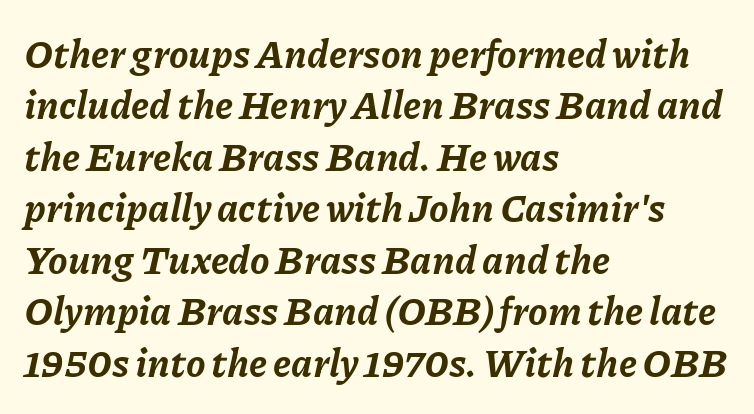
The typesetter chose a ragged-right arrangement here. The space directly below the letters is spotless. You'd pick this weight for a headline — it's a proper bold. Honestly, the row spacing looks completely unremarkable.
